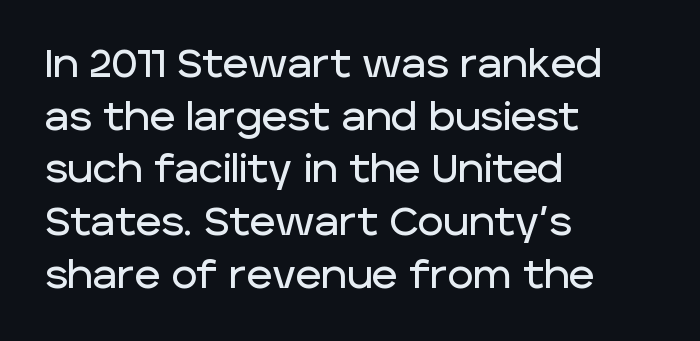
A roman cut, with each character standing at attention. The characters display no serif detailing; their extremities are plain. The words here are not underlined. One glance says typical: line gaps are just what's usual.
